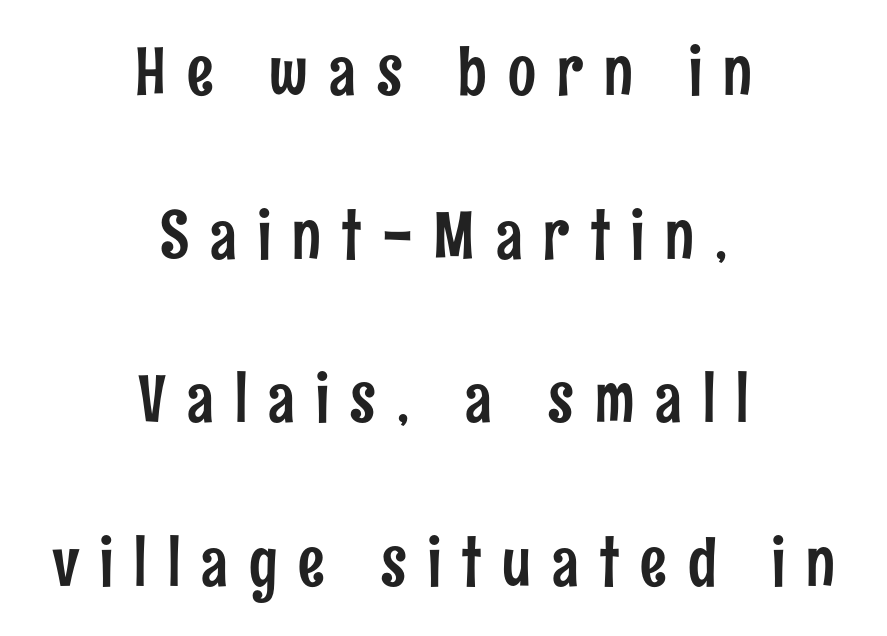
Q: Is the text italic (slanted)? A: No, it is upright.
Q: Is the typeface a serif or a sans-serif typeface? A: Sans-serif.
Q: Is the text underlined? A: No.
Q: How is the paragraph aligned? A: Centered.
Q: Is the spacing between letters normal or unusually wide? A: Unusually wide.
Q: Is the spacing between lines tight, normal or loose? A: Loose.
Q: Width (condensed, normal, or wide)? A: Condensed.
Q: Stroke contrast? A: Low.
Q: x-height? A: Medium.
Q: Monospaced? A: No.
